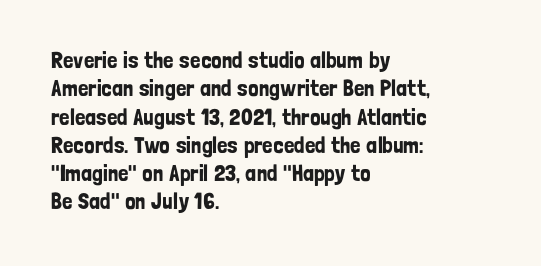
One-word summary of the alignment: left. These lines keep a tight, regular rhythm from letter to letter. Letters rest on an invisible, unmarked baseline. In terms of posture, this sample is upright.
